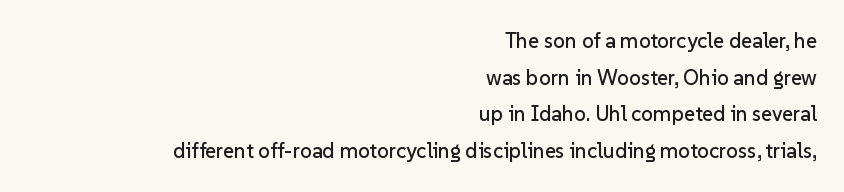
The image shows 21 px text type, upright; set right-aligned, line spacing 1.75x, normal letter spacing, not underlined.
